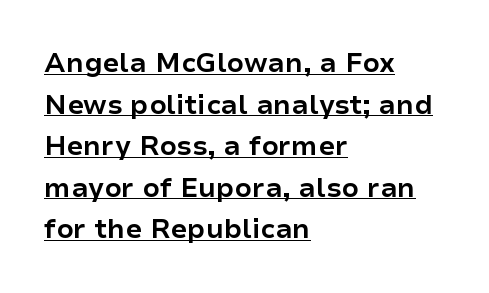
The image shows 27 px bold type, upright; set left-aligned, normal line spacing (1.54x), normal letter spacing, underlined.
